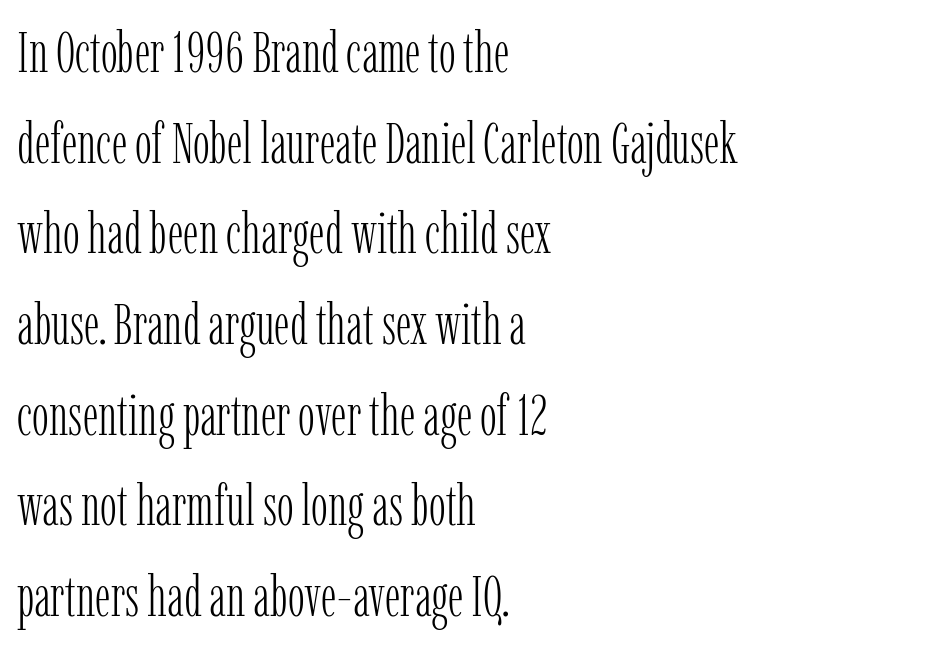
Q: Is the text bold? A: No.
Q: Is the text italic (slanted)? A: No, it is upright.
Q: Is the typeface a serif or a sans-serif typeface? A: Serif.
Q: Is the text underlined? A: No.
Q: How is the paragraph aligned? A: Left-aligned.
Q: Is the spacing between letters normal or unusually wide? A: Normal.
Q: Is the spacing between lines tight, normal or loose? A: Normal.
Q: Width (condensed, normal, or wide)? A: Condensed.
Q: Stroke contrast? A: Low.
Q: x-height? A: Medium.
Q: Monospaced? A: No.
